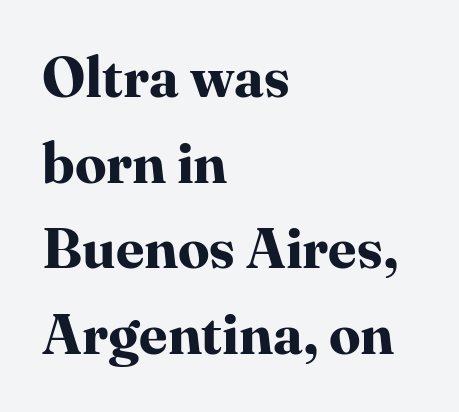
The image shows 56 px bold serif type, upright; set left-aligned, normal line spacing (1.53x), normal letter spacing, not underlined; high stroke contrast and a medium x-height.
